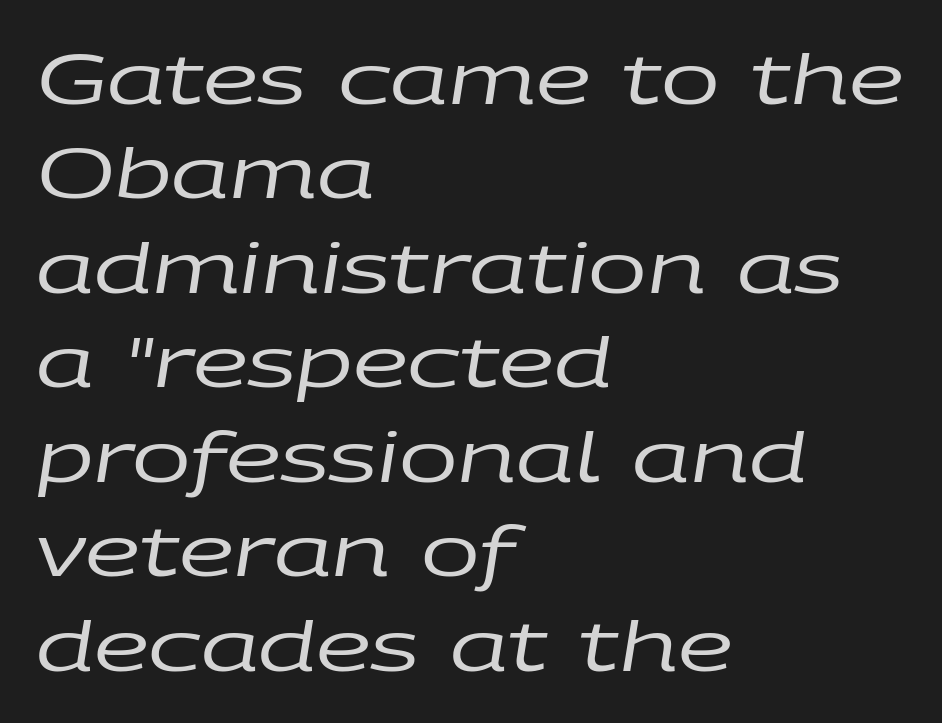
The image shows 70 px regular-weight, wide type, italic (leaning right); set left-aligned, normal line spacing (1.35x), normal letter spacing, not underlined; low stroke contrast and a large x-height.
